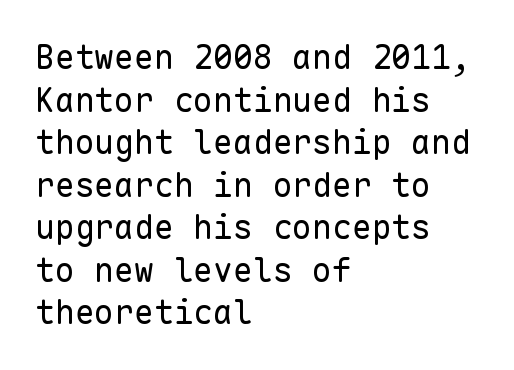
The image shows 33 px regular-weight sans-serif type, upright, monospaced; set left-aligned, normal line spacing (1.29x), normal letter spacing, not underlined; low stroke contrast and a medium x-height.
